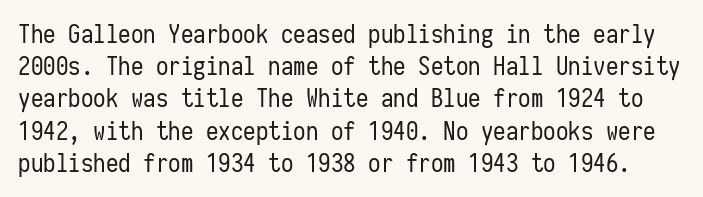
Q: Is the text bold? A: No.
Q: Is the text italic (slanted)? A: No, it is upright.
Q: Is the text underlined? A: No.
Q: Is the spacing between letters normal or unusually wide? A: Normal.
Q: Is the spacing between lines tight, normal or loose? A: Normal.
